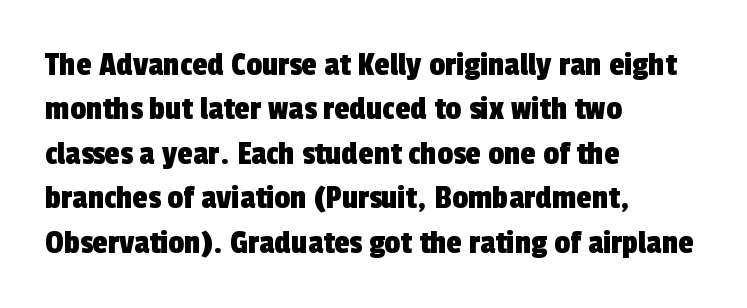
Q: Is the typeface a serif or a sans-serif typeface? A: Sans-serif.
Q: Is the text underlined? A: No.
Q: How is the paragraph aligned? A: Left-aligned.
Q: Is the spacing between letters normal or unusually wide? A: Normal.
Q: Is the spacing between lines tight, normal or loose? A: Normal.
Q: Width (condensed, normal, or wide)? A: Condensed.
Q: x-height? A: Medium.
Q: Monospaced? A: No.
